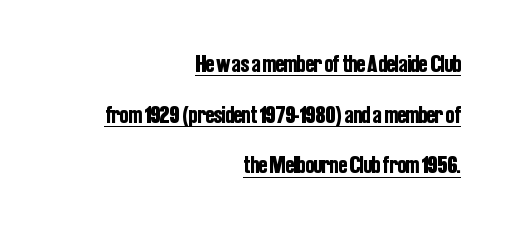
The image shows 25 px text type, upright; set right-aligned, loose line spacing (2.03x), normal letter spacing, underlined.
